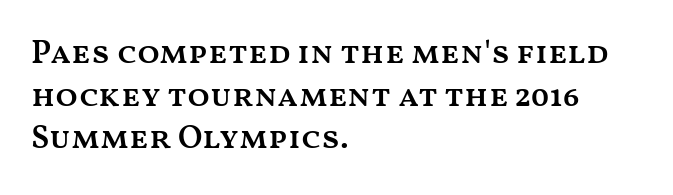
On the weight axis this lands at semibold, roughly 600. Compared with typical body copy, the letter spacing here is the same. In CSS terms this would be text-align: left. Spacing verdict: proportional, widths tailored to each character. When letters stand straight like this, we call the style roman or upright.
